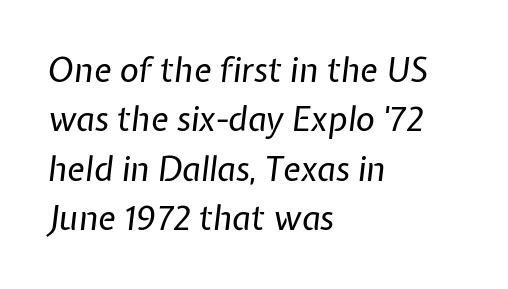
{"italic": "yes", "lean": "right", "slant_degrees": 7, "bold": "no", "weight": "regular", "width": "normal", "stroke_contrast": "low", "x_height": "medium", "monospaced": "no", "underline": "no", "align": "left", "line_spacing": "normal", "line_spacing_ratio": 1.5, "letter_spacing": "normal", "letter_spacing_em": 0.0, "glyph_px": 33}
